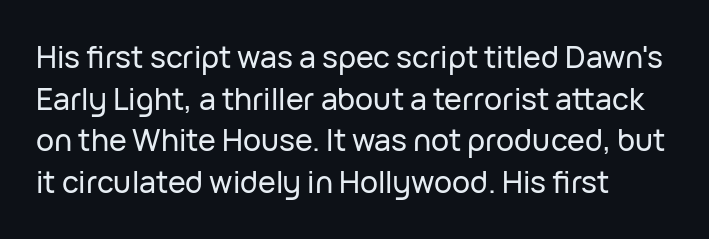
The image shows 30 px sans-serif type, upright; set normal line spacing (1.39x), normal letter spacing, not underlined; low stroke contrast and a medium x-height.
